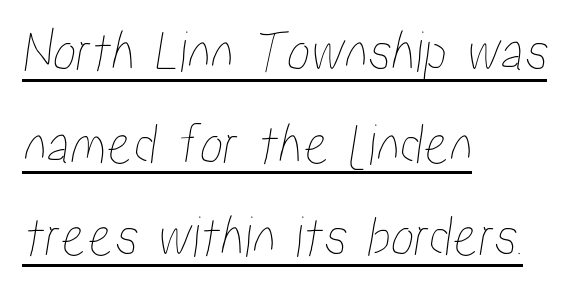
Q: Is the text underlined? A: Yes.
Q: How is the paragraph aligned? A: Left-aligned.
Q: Is the spacing between letters normal or unusually wide? A: Normal.
Q: Is the spacing between lines tight, normal or loose? A: Normal.
Q: Width (condensed, normal, or wide)? A: Condensed.
Q: Stroke contrast? A: Low.
Q: x-height? A: Medium.
Q: Monospaced? A: No.
